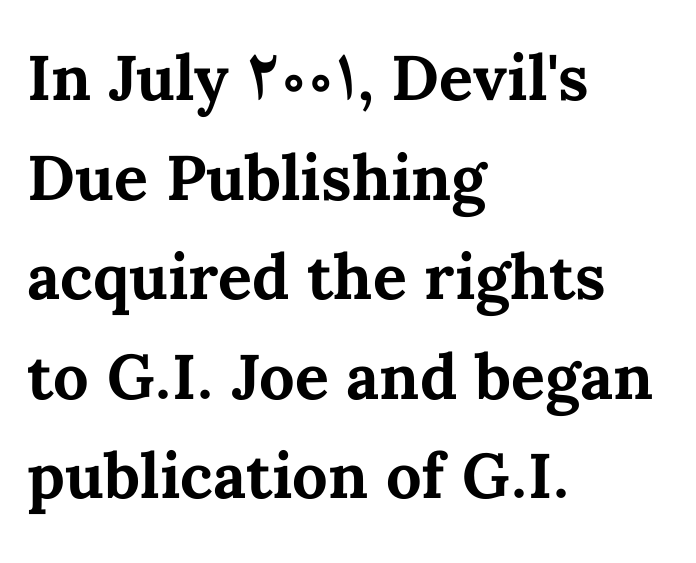
Here the glyphs are tracked normally, forming tight word shapes. Characters remain perfectly vertical along every line. Plenty of ink on the page — the face is bold. The line-height multiplier appears to be the usual default. The space beneath each line is pristine and unruled. Do the characters align in a grid? No, the font is proportional.
